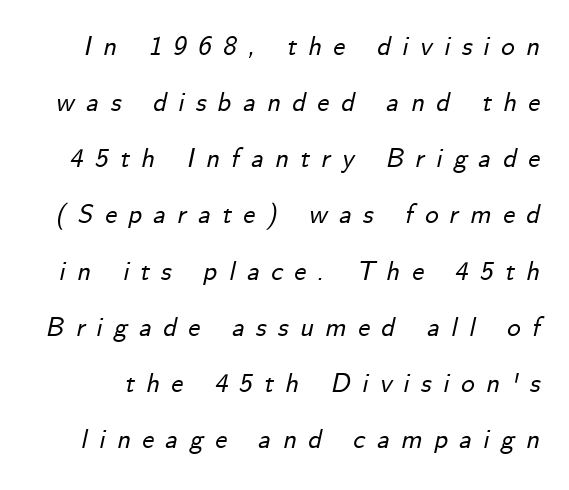
{"italic": "yes", "lean": "right", "slant_degrees": 12, "underline": "no", "line_spacing": "loose", "line_spacing_ratio": 2.08, "letter_spacing": "wide", "letter_spacing_em": 0.42, "glyph_px": 27}
